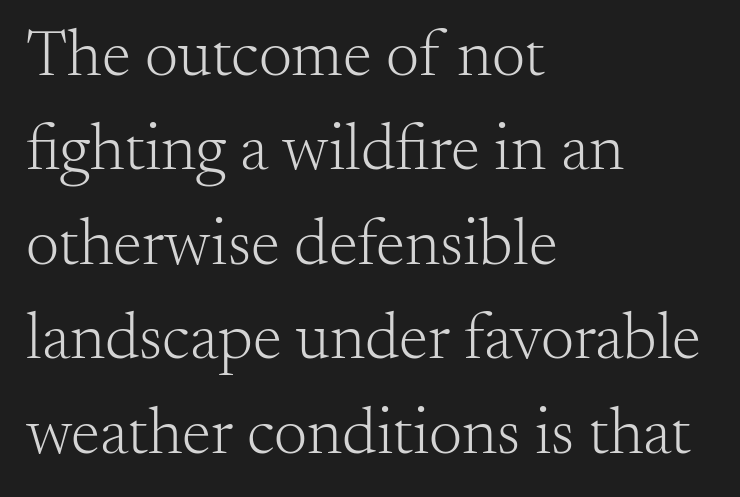
{"serif": "yes", "italic": "no", "bold": "no", "weight": "light", "width": "normal", "stroke_contrast": "medium", "x_height": "small", "monospaced": "no", "underline": "no", "align": "left", "line_spacing": "normal", "line_spacing_ratio": 1.43, "letter_spacing": "normal", "letter_spacing_em": 0.0, "glyph_px": 66}
